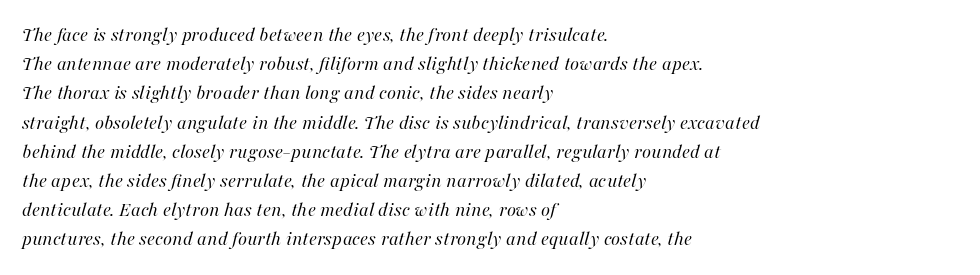
These lines sit exactly where default settings would place them. Short and long lines alike share a common starting point at left. This is not heavy type; no bold has been used. Letters rest on an invisible, unmarked baseline. Looking at the ascenders, they clearly lean.
